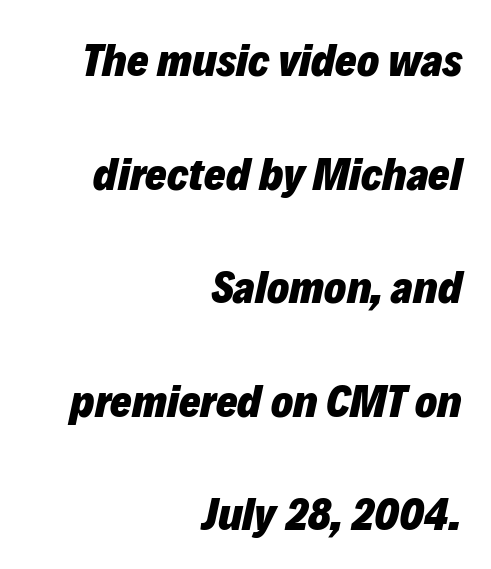
{"italic": "yes", "lean": "right", "slant_degrees": 12, "bold": "yes", "weight": "heavy", "width": "normal", "stroke_contrast": "low", "x_height": "medium", "monospaced": "no", "underline": "no", "align": "right", "line_spacing": "loose", "line_spacing_ratio": 2.47, "letter_spacing": "normal", "letter_spacing_em": 0.0, "glyph_px": 46}
